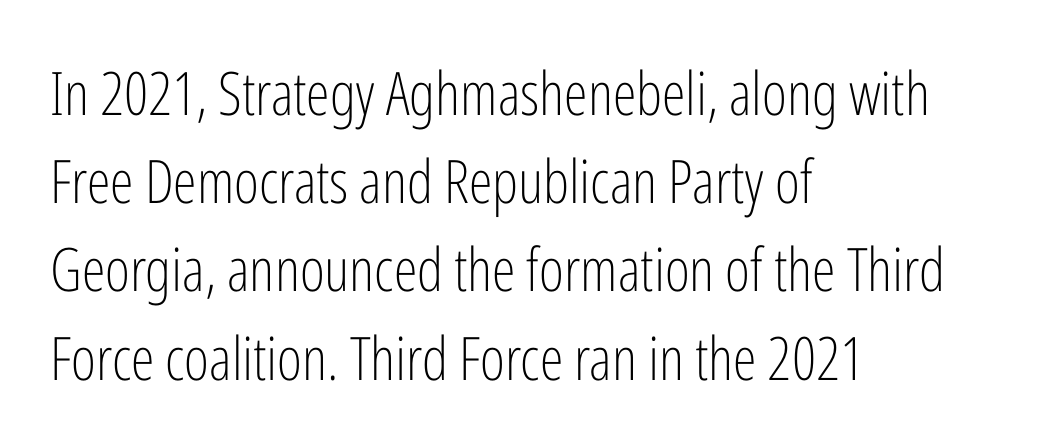
The image shows 60 px light, condensed sans-serif type, upright; set left-aligned, normal line spacing (1.47x), normal letter spacing, not underlined; low stroke contrast and a medium x-height.
